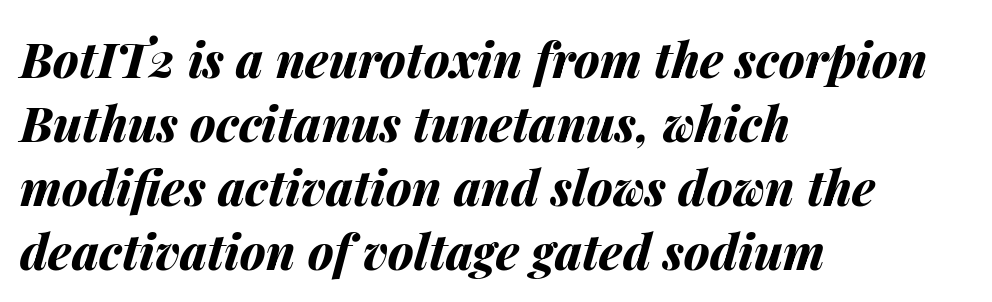
{"italic": "yes", "lean": "right", "slant_degrees": 14, "bold": "yes", "weight": "bold", "width": "normal", "stroke_contrast": "medium", "x_height": "medium", "monospaced": "no", "underline": "no", "align": "left", "line_spacing": "normal", "line_spacing_ratio": 1.33, "letter_spacing": "normal", "letter_spacing_em": 0.0, "glyph_px": 48}
